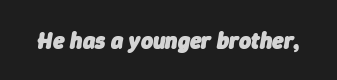
{"italic": "yes", "lean": "right", "slant_degrees": 9, "bold": "yes", "underline": "no", "letter_spacing": "normal", "letter_spacing_em": 0.0, "glyph_px": 23}
